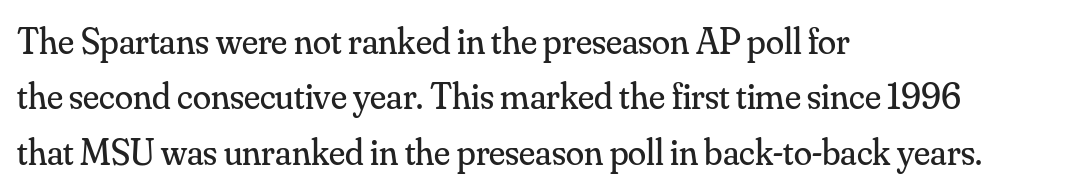
The image shows 37 px regular-weight serif type, upright; set left-aligned, normal line spacing (1.5x), normal letter spacing, not underlined; medium stroke contrast and a small x-height.
